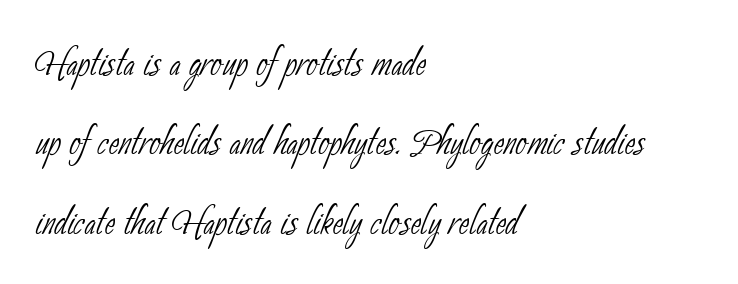
The image shows 50 px thin, condensed sans-serif type; set left-aligned, normal line spacing (1.59x), normal letter spacing, not underlined; low stroke contrast and a small x-height.
